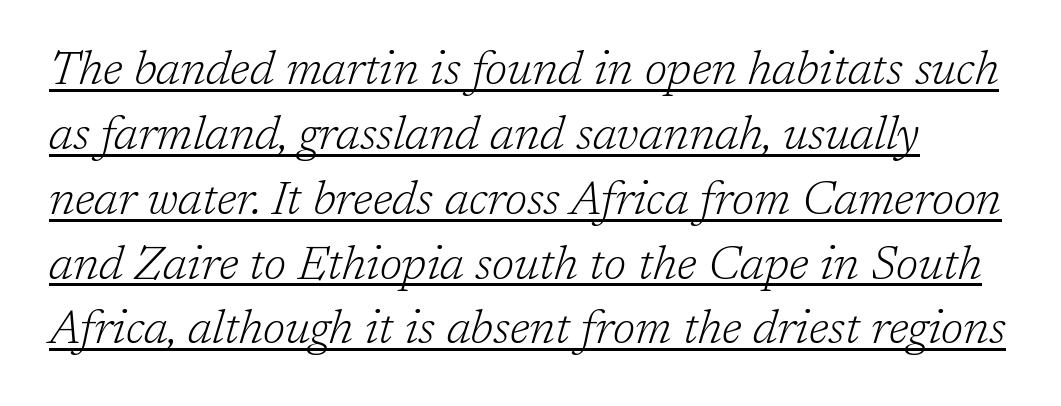
When letters slant like this, we call the style italic. Compared with undecorated copy, this sample adds a rule below the words. The tracking reads as untouched default to a designer's eye. Typographically, this falls in the serif category. Here the designer chose a conventional face with non-uniform glyph widths. One glance says typical: line gaps are just what's usual.
